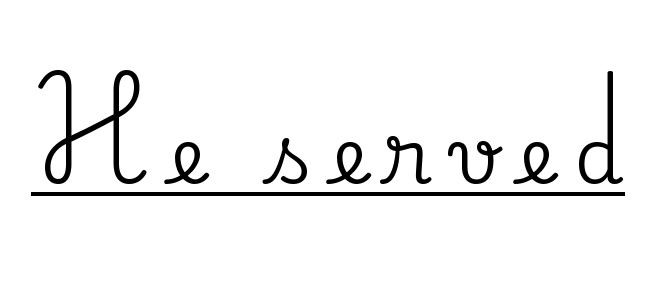
Q: Is the text italic (slanted)? A: No, it is upright.
Q: Is the typeface a serif or a sans-serif typeface? A: Serif.
Q: Is the text underlined? A: Yes.
Q: Is the spacing between letters normal or unusually wide? A: Unusually wide.
Q: Width (condensed, normal, or wide)? A: Normal.
Q: Stroke contrast? A: Medium.
Q: x-height? A: Small.
Q: Monospaced? A: No.
